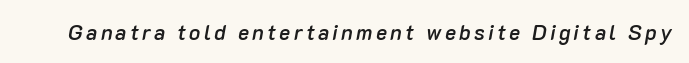
The image shows 21 px text type, italic (leaning right); set not underlined.
